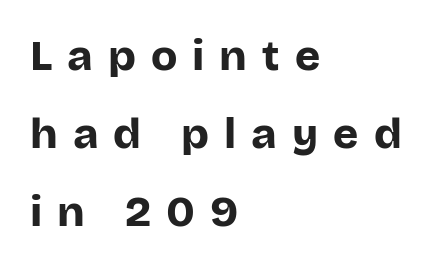
Q: Is the text bold? A: Yes.
Q: Is the text italic (slanted)? A: No, it is upright.
Q: Is the typeface a serif or a sans-serif typeface? A: Sans-serif.
Q: Is the text underlined? A: No.
Q: How is the paragraph aligned? A: Left-aligned.
Q: Is the spacing between letters normal or unusually wide? A: Unusually wide.
Q: Width (condensed, normal, or wide)? A: Normal.
Q: Stroke contrast? A: Low.
Q: x-height? A: Large.
Q: Monospaced? A: No.
